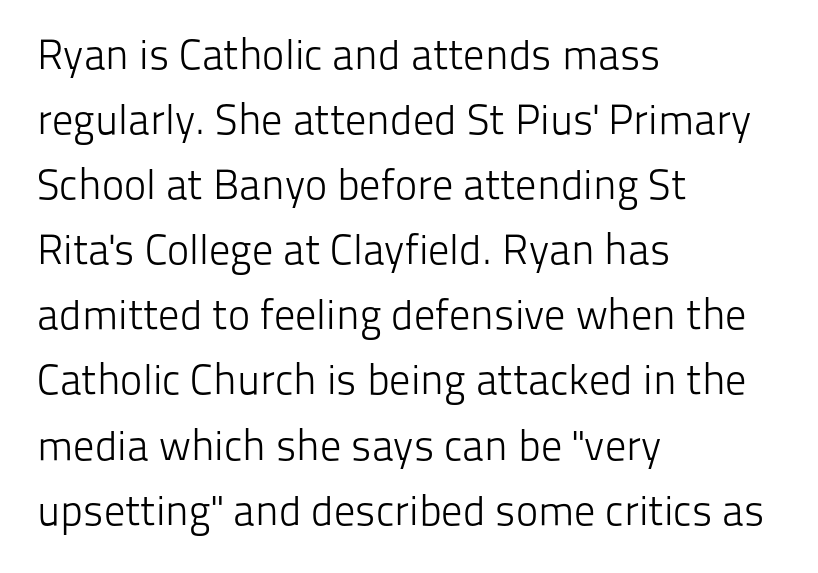
Stem width sits at or under what a default text font uses. Normally led — the rows are evenly, conventionally spaced. The designer went with a sans here, leaving each stem footless. Look at the tracking — it's just the regular setting, nothing added. These lines are set flush left with a ragged right edge.
